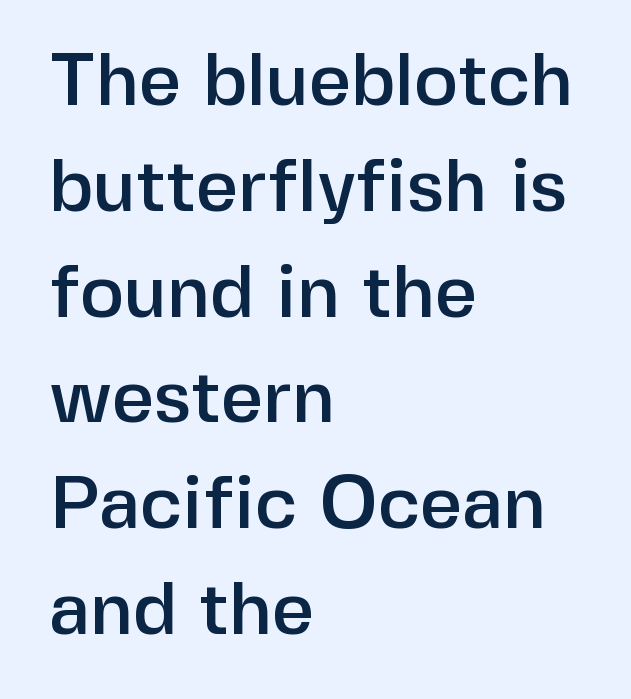
Q: Is the text italic (slanted)? A: No, it is upright.
Q: Is the typeface a serif or a sans-serif typeface? A: Sans-serif.
Q: Is the text underlined? A: No.
Q: How is the paragraph aligned? A: Left-aligned.
Q: Is the spacing between letters normal or unusually wide? A: Normal.
Q: Is the spacing between lines tight, normal or loose? A: Normal.
Q: Width (condensed, normal, or wide)? A: Normal.
Q: Stroke contrast? A: Low.
Q: x-height? A: Medium.
Q: Monospaced? A: No.
